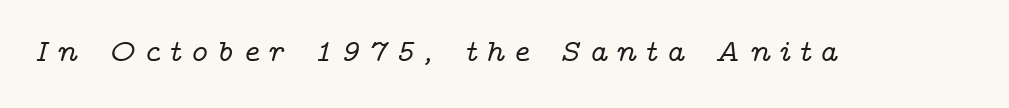
Q: Is the text italic (slanted)? A: Yes, it leans right by about 14 degrees.
Q: Is the typeface a serif or a sans-serif typeface? A: Serif.
Q: Is the text underlined? A: No.
Q: Is the spacing between letters normal or unusually wide? A: Unusually wide.
Q: Width (condensed, normal, or wide)? A: Wide.
Q: Stroke contrast? A: Low.
Q: x-height? A: Medium.
Q: Monospaced? A: No.
